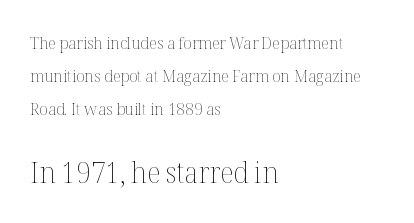
The image shows 29 px thin type, upright; set left-aligned, loose line spacing (1.94x), normal letter spacing, not underlined; the second (bottom) block is 1.71x larger; medium stroke contrast and a medium x-height.
